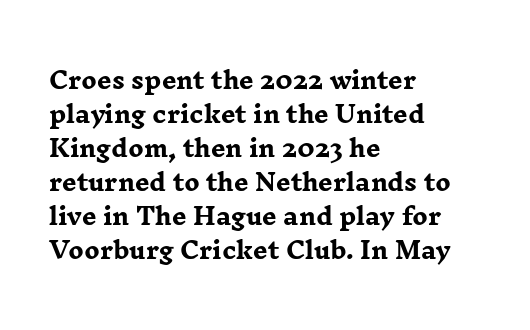
The image shows 23 px bold type, upright; set left-aligned, normal line spacing (1.48x), normal letter spacing, not underlined.
